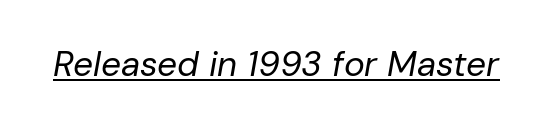
{"italic": "yes", "lean": "right", "slant_degrees": 10, "bold": "no", "weight": "regular", "width": "normal", "stroke_contrast": "low", "x_height": "medium", "monospaced": "no", "underline": "yes", "letter_spacing": "normal", "letter_spacing_em": 0.0, "glyph_px": 35}
